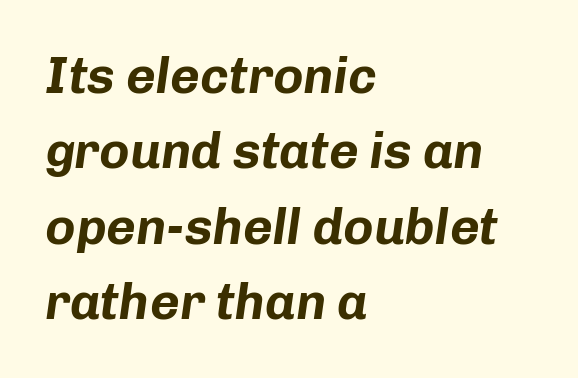
The image shows 51 px bold type, italic (leaning right); set left-aligned, normal line spacing (1.48x), normal letter spacing, not underlined; low stroke contrast and a medium x-height.
